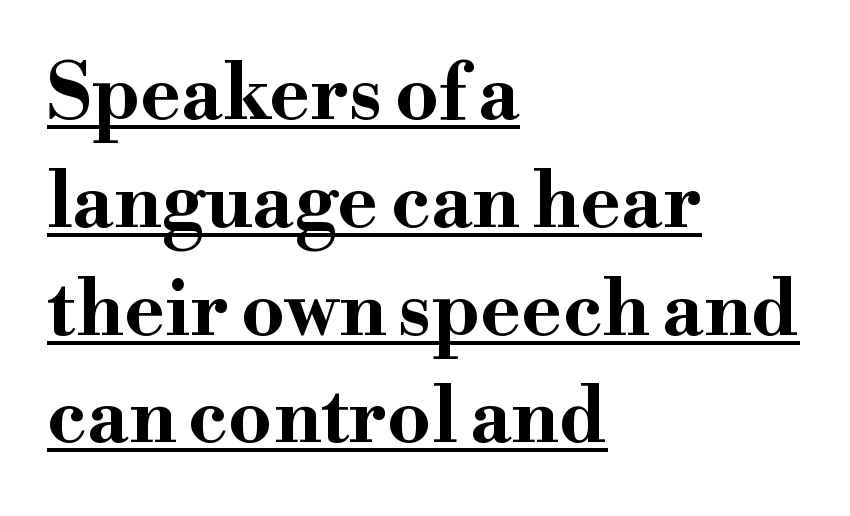
{"serif": "yes", "italic": "no", "bold": "yes", "weight": "bold", "width": "wide", "stroke_contrast": "high", "x_height": "small", "monospaced": "no", "underline": "yes", "align": "left", "line_spacing": "normal", "line_spacing_ratio": 1.4, "letter_spacing": "normal", "letter_spacing_em": 0.0, "glyph_px": 77}
